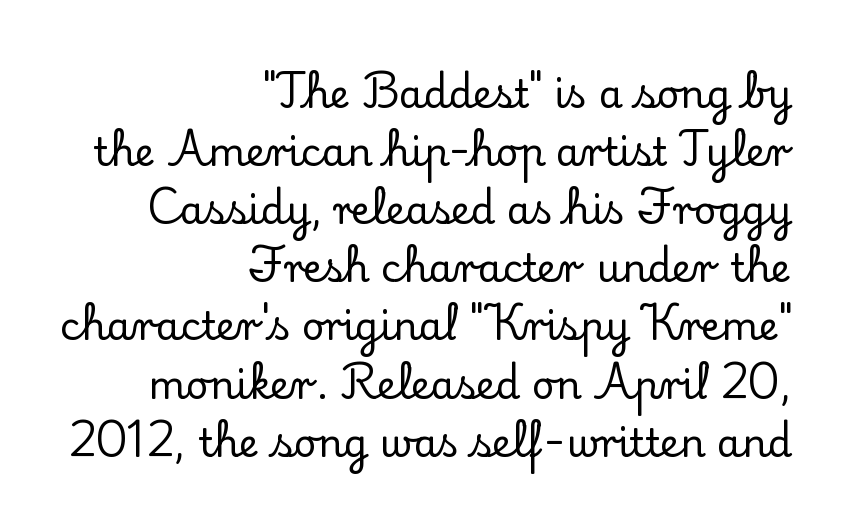
The image shows 39 px serif type, upright; set right-aligned, normal line spacing (1.49x), normal letter spacing, not underlined; low stroke contrast and a small x-height.
